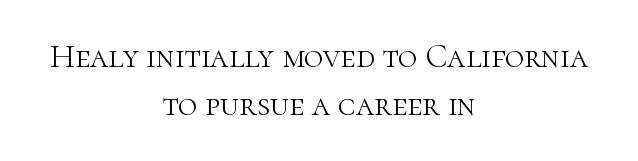
Descenders hang freely into open space. Weight class: somewhere from thin through regular. Default kerning and tracking; the words read as compact shapes. A typesetter would call this leading conventional body-copy spacing. Are there feet on the stems? There are — it's a serif.
